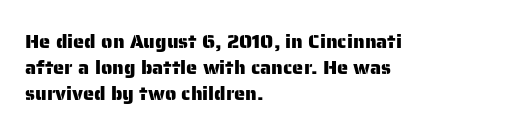
{"italic": "no", "underline": "no", "align": "left", "line_spacing": "normal", "line_spacing_ratio": 1.29, "letter_spacing": "normal", "letter_spacing_em": 0.0, "glyph_px": 20}
